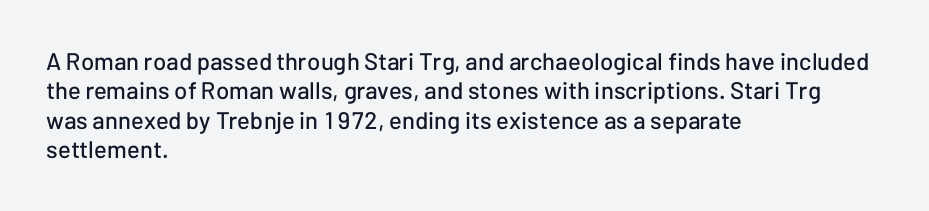
The image shows 24 px text type, upright; set left-aligned, line spacing 1.22x, normal letter spacing, not underlined.
